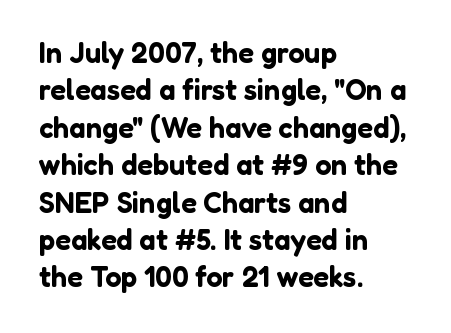
This is the regular roman posture of the typeface. Here the designer chose a conventional face with non-uniform glyph widths. The designer went with a sans here, leaving each stem footless. These lines are set flush left with a ragged right edge.
